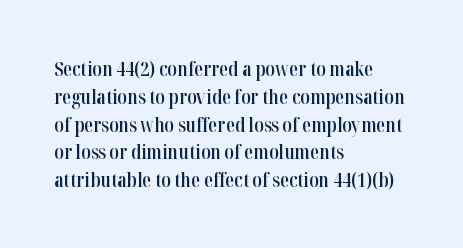
{"italic": "no", "bold": "semi", "underline": "no", "align": "left", "line_spacing": "normal", "line_spacing_ratio": 1.39, "letter_spacing": "normal", "letter_spacing_em": 0.0, "glyph_px": 20}
